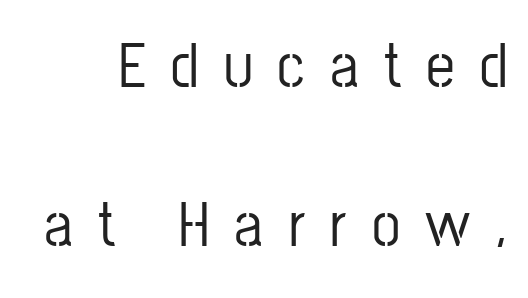
Q: Is the text italic (slanted)? A: No, it is upright.
Q: Is the typeface a serif or a sans-serif typeface? A: Sans-serif.
Q: Is the text underlined? A: No.
Q: Is the spacing between letters normal or unusually wide? A: Unusually wide.
Q: Is the spacing between lines tight, normal or loose? A: Loose.
Q: Width (condensed, normal, or wide)? A: Condensed.
Q: Stroke contrast? A: Low.
Q: x-height? A: Medium.
Q: Monospaced? A: No.
